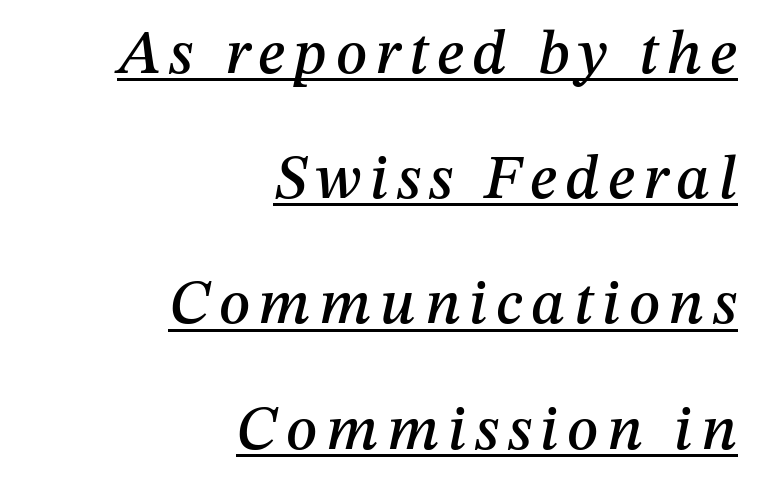
The image shows 62 px text type, italic (leaning right); set right-aligned, loose line spacing (2.02x), underlined; medium stroke contrast and a medium x-height.
